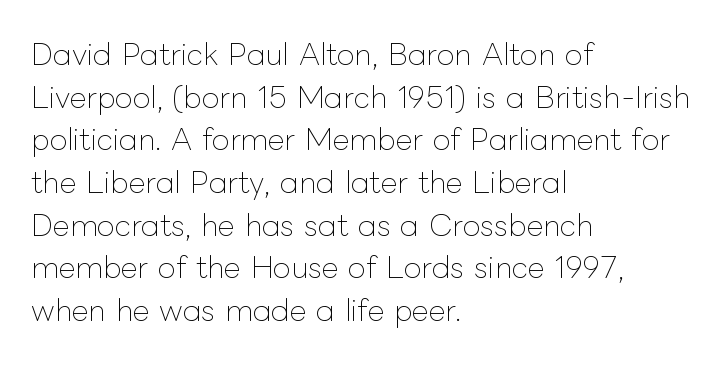
Q: Is the text bold? A: No.
Q: Is the text italic (slanted)? A: No, it is upright.
Q: Is the text underlined? A: No.
Q: How is the paragraph aligned? A: Left-aligned.
Q: Is the spacing between letters normal or unusually wide? A: Normal.
Q: Is the spacing between lines tight, normal or loose? A: Normal.
Q: Width (condensed, normal, or wide)? A: Normal.
Q: Stroke contrast? A: Low.
Q: x-height? A: Medium.
Q: Monospaced? A: No.
